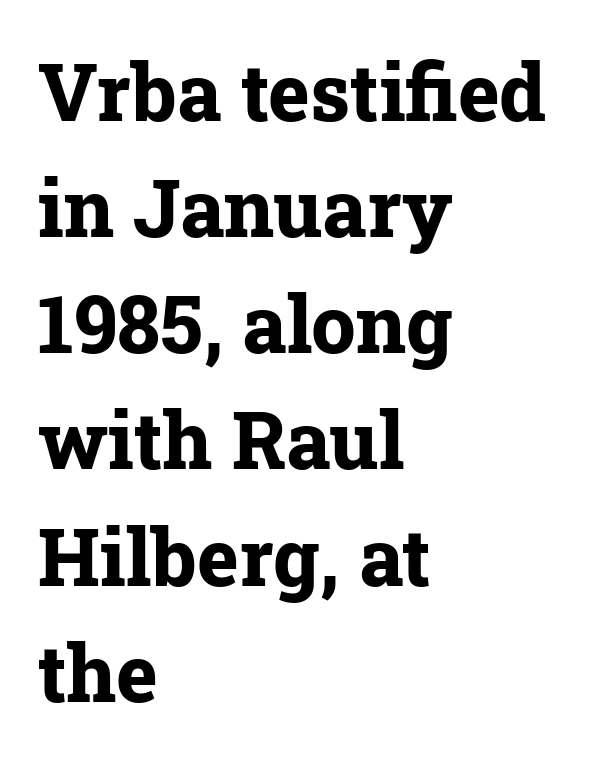
The image shows 79 px bold serif type, upright; set left-aligned, normal line spacing (1.47x), normal letter spacing, not underlined; low stroke contrast and a medium x-height.
